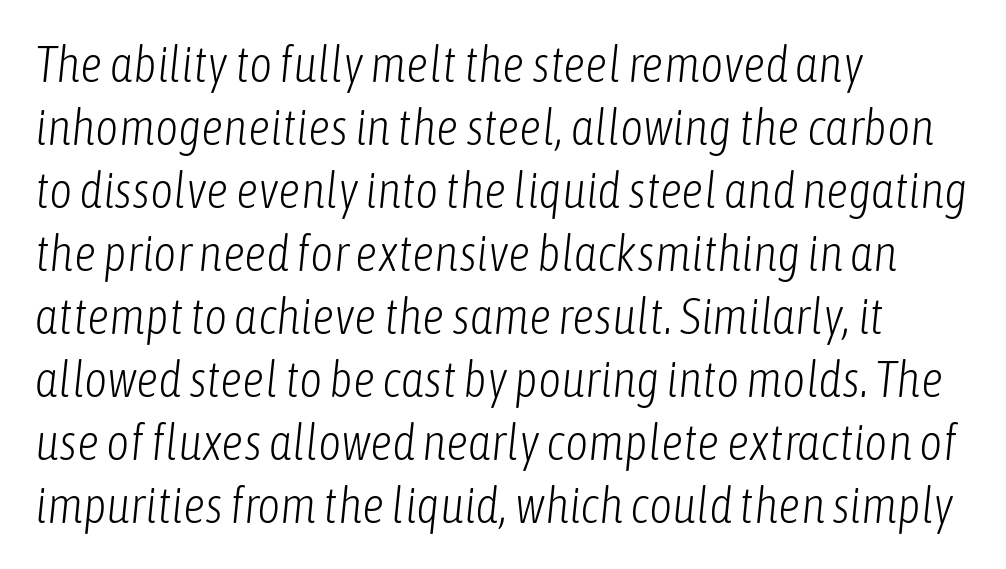
Each letter keeps its own natural width here, so spacing adapts to shape. The rows are spaced the way most documents space them. The font's italic variant was chosen for this text. Stems here are at most as thick as an everyday book face. Line starts are locked; line ends wander. Underline: absent.
